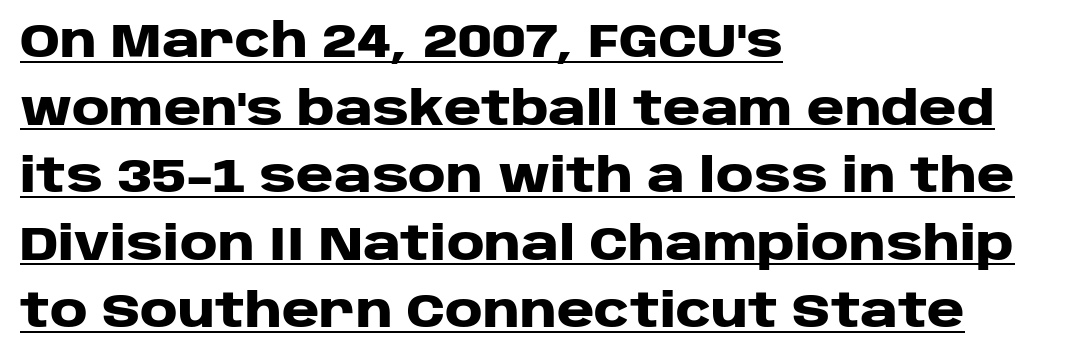
{"serif": "no", "italic": "no", "bold": "yes", "weight": "heavy", "width": "wide", "stroke_contrast": "low", "x_height": "large", "monospaced": "no", "underline": "yes", "align": "left", "line_spacing": "normal", "line_spacing_ratio": 1.47, "letter_spacing": "normal", "letter_spacing_em": 0.0, "glyph_px": 46}
